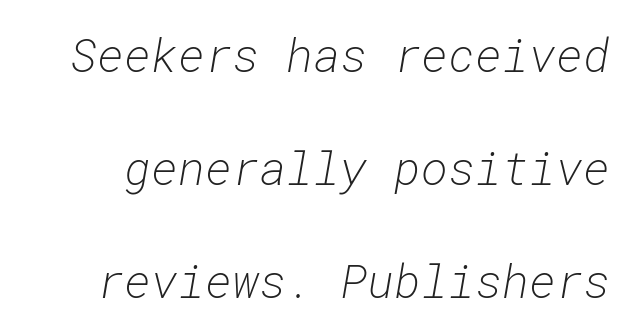
{"italic": "yes", "lean": "right", "slant_degrees": 10, "bold": "no", "weight": "light", "width": "normal", "stroke_contrast": "low", "x_height": "medium", "monospaced": "yes", "underline": "no", "line_spacing": "loose", "line_spacing_ratio": 2.46, "letter_spacing": "normal", "letter_spacing_em": 0.0, "glyph_px": 46}
